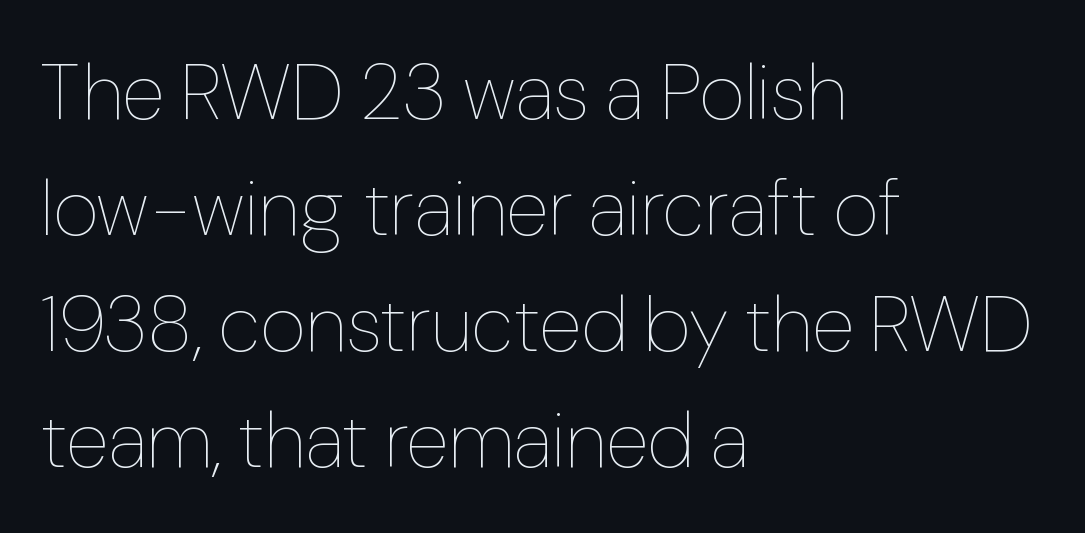
The image shows 79 px thin type, upright; set left-aligned, normal line spacing (1.47x), normal letter spacing, not underlined; low stroke contrast and a medium x-height.
